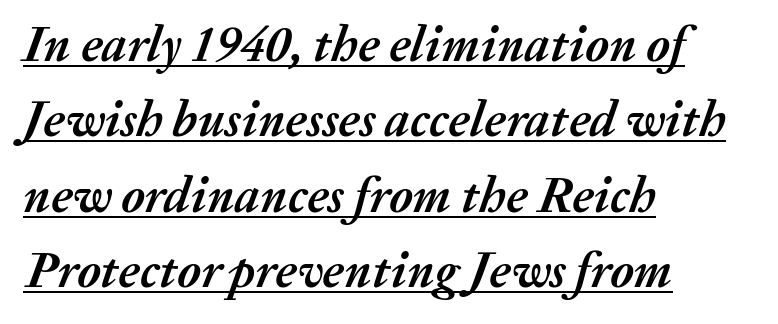
The image shows 50 px semibold type, italic (leaning right); set left-aligned, normal line spacing (1.51x), normal letter spacing, underlined; medium stroke contrast and a medium x-height.
